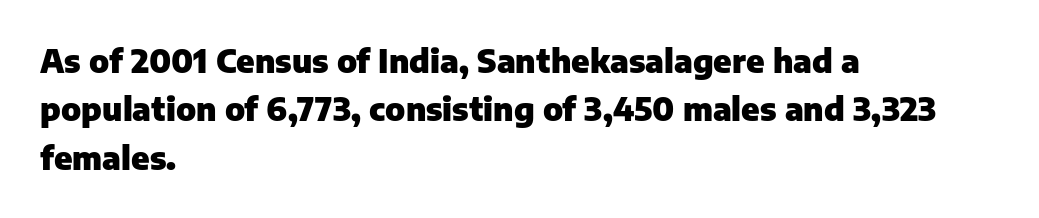
Unlike a traditional serif, this face leaves its strokes unadorned. Heavy-handed strokes throughout: this text is bold. Quick note: underline off. Characters follow at the spacing the type designer built in. This sample has the flowing, uneven cadence of proportional lettering.
